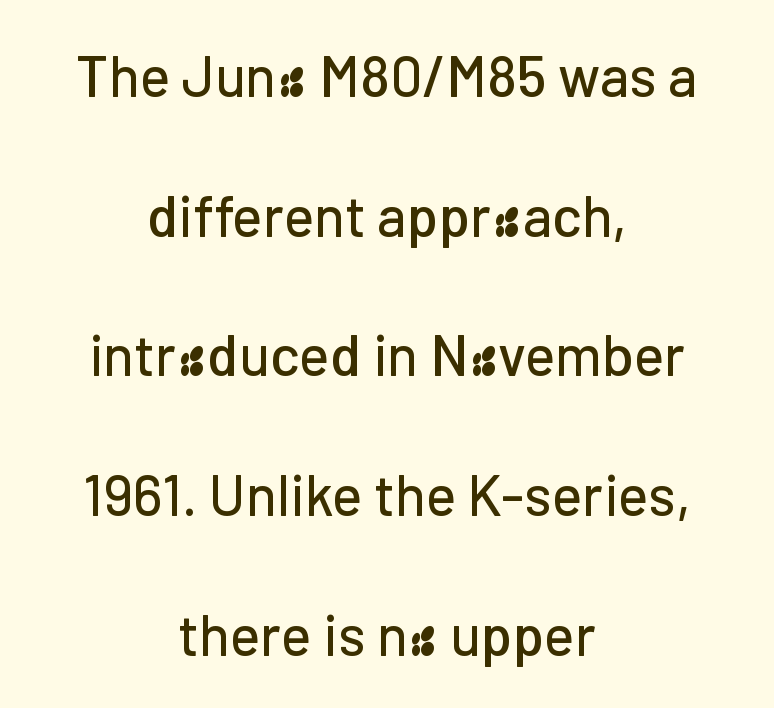
{"serif": "no", "italic": "no", "width": "normal", "stroke_contrast": "low", "x_height": "medium", "monospaced": "no", "underline": "no", "align": "center", "line_spacing": "loose", "line_spacing_ratio": 2.45, "letter_spacing": "normal", "letter_spacing_em": 0.0, "glyph_px": 57}
